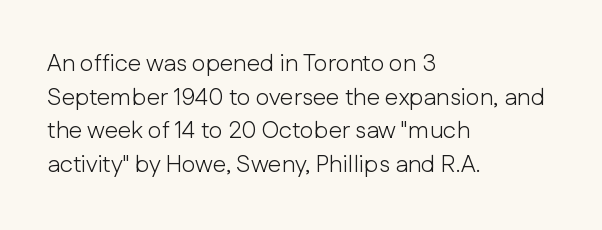
The image shows 24 px text type, upright; set left-aligned, normal line spacing (1.4x), normal letter spacing, not underlined.
